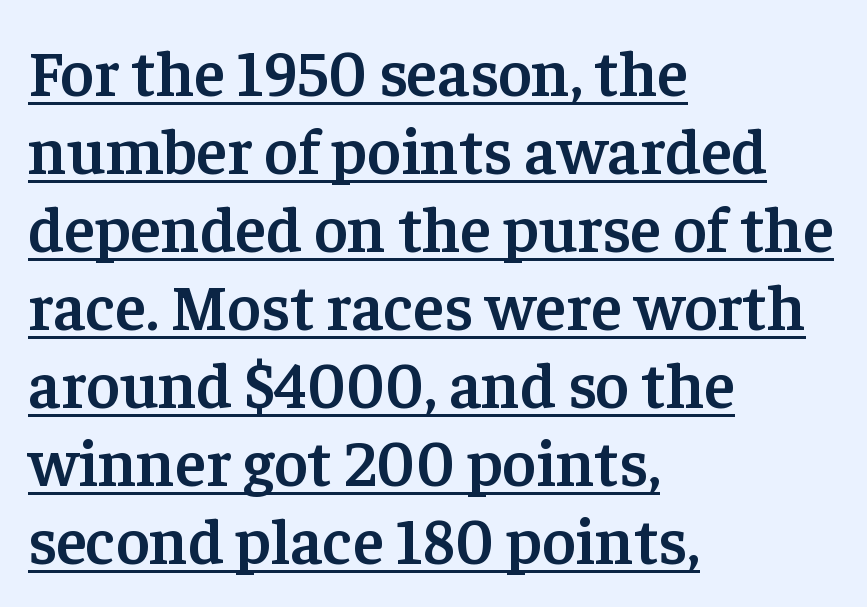
The letters advance in unequal steps, a hallmark of proportional type. Heft: intermediate — a semibold. Look at the bottom of the vertical strokes: they flare into serifs here. Does a line run under the words? Yes, clearly.
